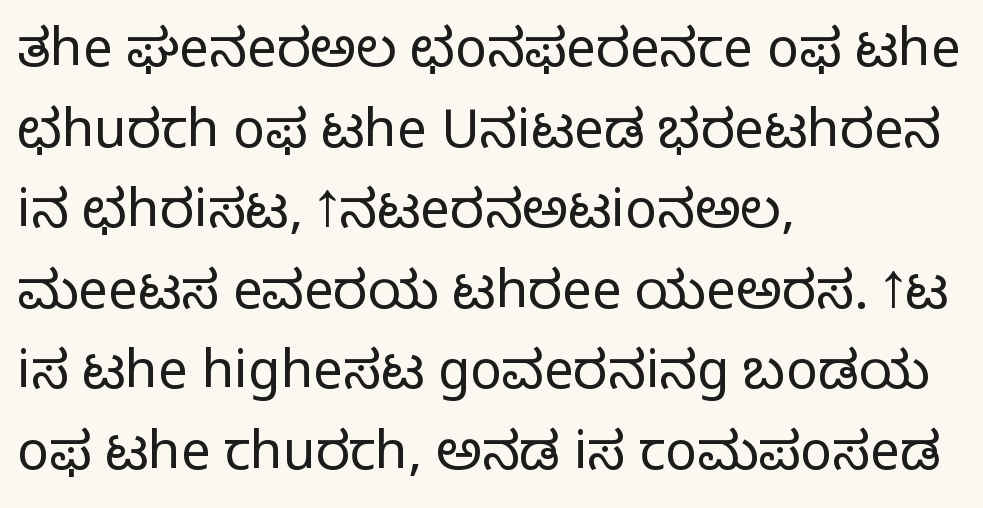
This is sans-serif lettering, the kind often seen on screens and signage. Each new line begins a customary step beneath the previous one. Is this a fixed-width face? No — the glyphs have proportional, varying widths. Each stroke keeps to a modest, everyday thickness or less. You can tell it's not italic because the verticals are truly vertical. Where is the straight margin? On the left.
